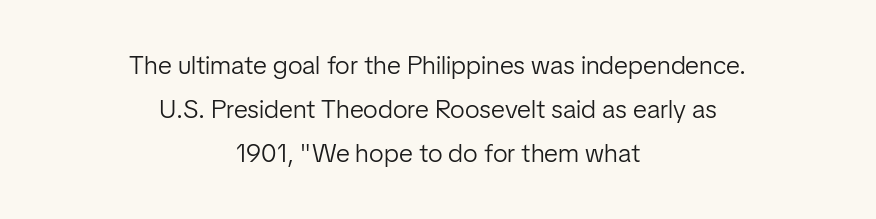
The image shows 26 px text type, upright; set centered, normal line spacing (1.7x), normal letter spacing, not underlined.
